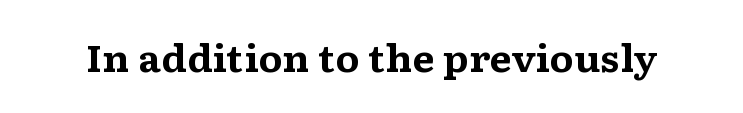
{"serif": "yes", "italic": "no", "bold": "yes", "weight": "bold", "width": "wide", "stroke_contrast": "medium", "x_height": "medium", "monospaced": "no", "underline": "no", "letter_spacing": "normal", "letter_spacing_em": 0.0, "glyph_px": 36}
